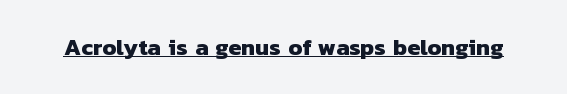
In designer terms, the underline attribute is active on this setting. Observe the ordinary spacing: letters are neighbours, not strangers. Weight: bold.
